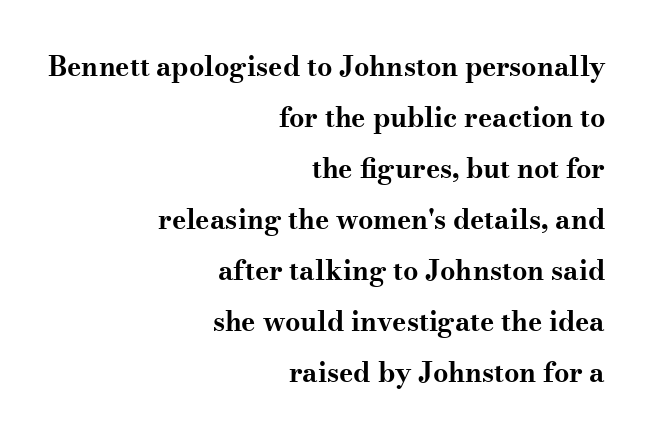
All the whitespace from short lines collects on the left. No word sits above an underline. The letterforms sit shoulder to shoulder at normal distance. When letters stand straight like this, we call the style roman or upright.
